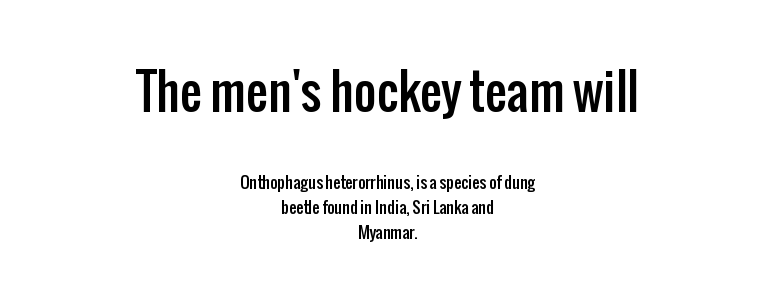
The image shows 49 px condensed sans-serif type, upright; set centered, normal line spacing (1.57x), normal letter spacing, not underlined; the first (top) block is 3.06x larger; low stroke contrast and a medium x-height.
